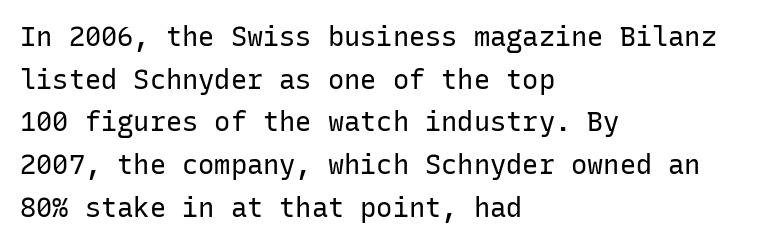
The ragged edge is on the right, which tells us the setting is flush left. Vertical strokes here are truly vertical. Heaviness? Minimal to ordinary, like unemphasized prose. Lines of text with bare space underneath.
